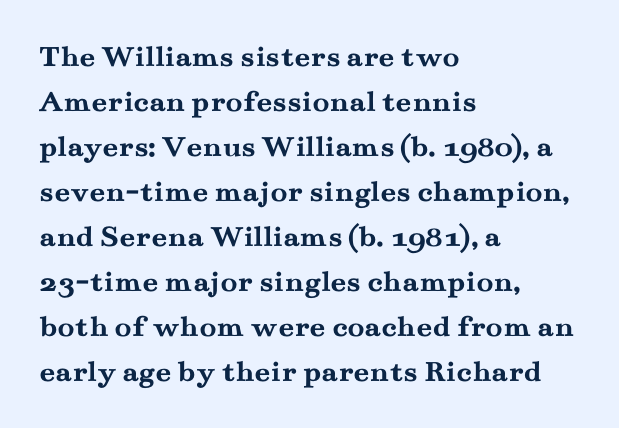
Q: Is the text bold? A: Yes.
Q: Is the text italic (slanted)? A: No, it is upright.
Q: Is the typeface a serif or a sans-serif typeface? A: Serif.
Q: Is the text underlined? A: No.
Q: How is the paragraph aligned? A: Left-aligned.
Q: Is the spacing between letters normal or unusually wide? A: Normal.
Q: Is the spacing between lines tight, normal or loose? A: Normal.
Q: Width (condensed, normal, or wide)? A: Wide.
Q: Stroke contrast? A: Medium.
Q: x-height? A: Small.
Q: Monospaced? A: No.
